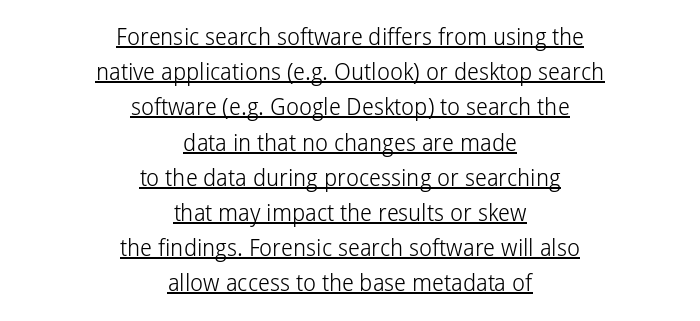
The image shows 23 px text type, upright; set centered, normal line spacing (1.53x), normal letter spacing, underlined.
